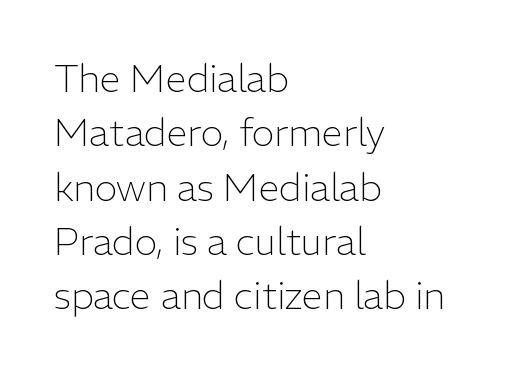
{"serif": "no", "italic": "no", "bold": "no", "weight": "light", "width": "normal", "stroke_contrast": "low", "x_height": "medium", "monospaced": "no", "underline": "no", "align": "left", "line_spacing": "normal", "line_spacing_ratio": 1.43, "letter_spacing": "normal", "letter_spacing_em": 0.0, "glyph_px": 38}
